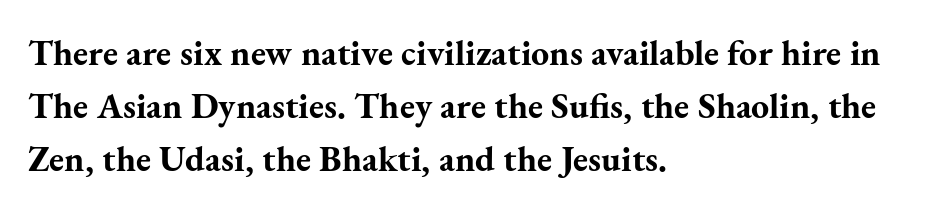
Q: Is the text bold? A: Yes.
Q: Is the text italic (slanted)? A: No, it is upright.
Q: Is the typeface a serif or a sans-serif typeface? A: Serif.
Q: Is the text underlined? A: No.
Q: How is the paragraph aligned? A: Left-aligned.
Q: Is the spacing between letters normal or unusually wide? A: Normal.
Q: Is the spacing between lines tight, normal or loose? A: Normal.
Q: Width (condensed, normal, or wide)? A: Normal.
Q: Stroke contrast? A: Medium.
Q: x-height? A: Small.
Q: Monospaced? A: No.
